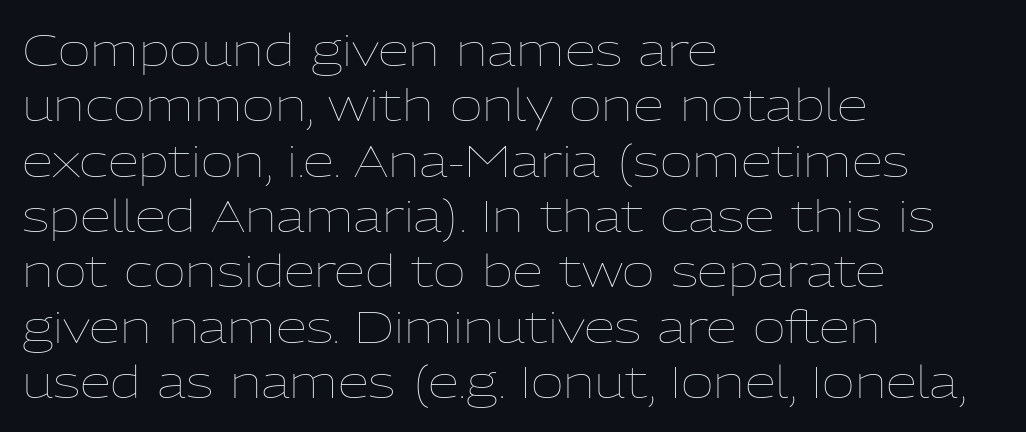
{"italic": "no", "bold": "no", "weight": "thin", "width": "normal", "stroke_contrast": "low", "x_height": "medium", "monospaced": "no", "underline": "no", "align": "left", "line_spacing_ratio": 1.23, "letter_spacing": "normal", "letter_spacing_em": 0.0, "glyph_px": 45}
